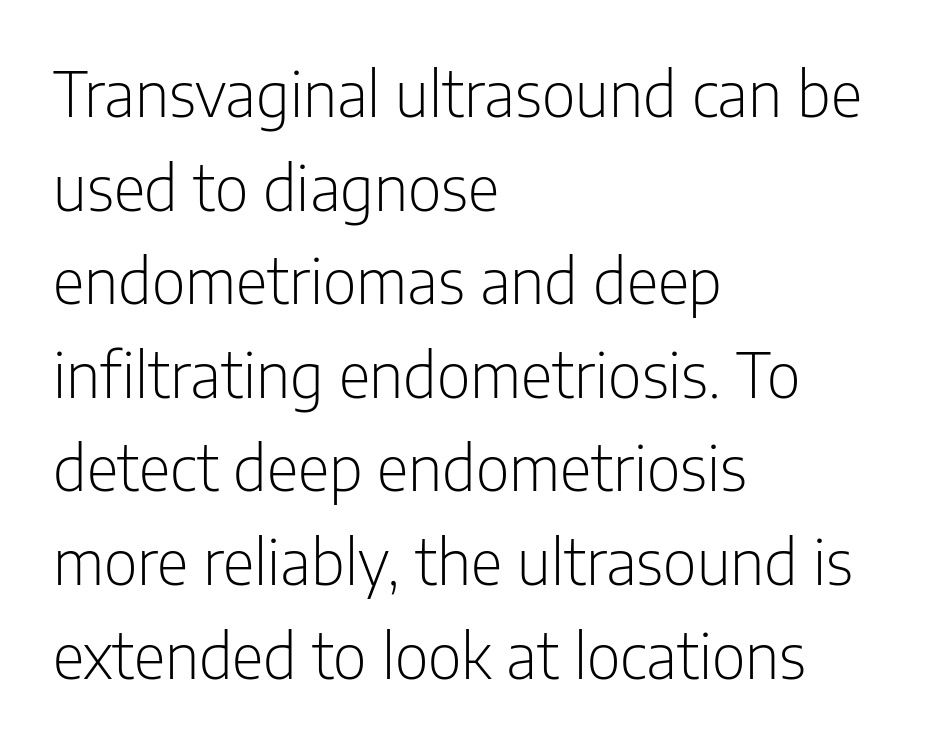
In CSS terms this would be text-align: left. Notice how descenders clear the ascenders below comfortably — that's standard leading. Regarding serifs, this sample does without them. This reads as an unemphasized weight, regular at the heaviest. The face used here is proportionally spaced, like ordinary book or web type.
